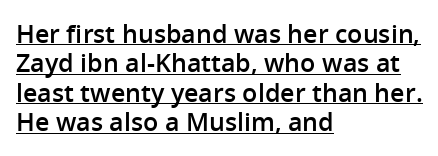
Each line starts at the same left margin while the right side varies. The strokes are fattened partway — semibold, not bold. Honestly, the letter spacing is just normal — you wouldn't notice it. Tall strokes in this sample are plumb rather than angled. Is there an underline? Yes — a line sits under the letters.
